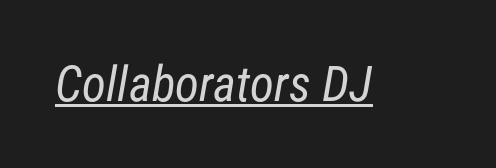
Stroke thickness stays within the range of a standard reading face or lighter. Spacing verdict: proportional, widths tailored to each character. No feet cap the strokes, marking this as sans-serif type. The face used here is rendered with its standard letterfit. Glance below the letters and you will spot a drawn line.
